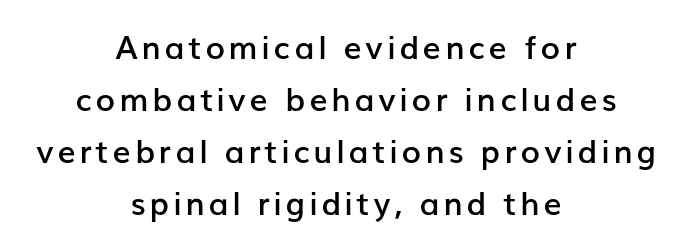
Weight check: semibold — heavier than regular, not quite bold. The rendering uses natural spacing where letterforms have individual widths. The designer left line spacing at the default. Descenders hang freely into open space. Tall strokes in this sample are plumb rather than angled. Grotesque or geometric, the face here clearly has no serifs.
